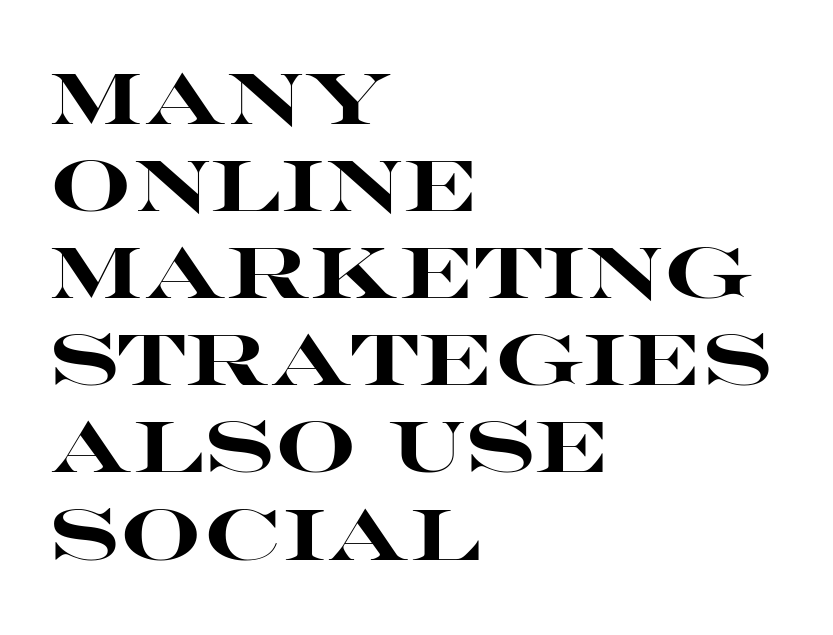
Q: Is the text bold? A: Yes.
Q: Is the text italic (slanted)? A: No, it is upright.
Q: Is the typeface a serif or a sans-serif typeface? A: Serif.
Q: Is the text underlined? A: No.
Q: How is the paragraph aligned? A: Left-aligned.
Q: Is the spacing between letters normal or unusually wide? A: Normal.
Q: Width (condensed, normal, or wide)? A: Wide.
Q: Stroke contrast? A: High.
Q: x-height? A: Large.
Q: Monospaced? A: No.
